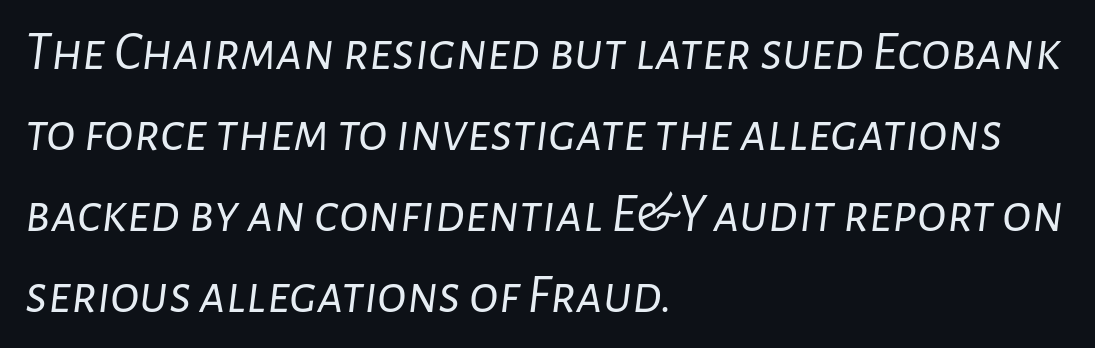
{"italic": "yes", "lean": "right", "slant_degrees": 7, "bold": "no", "weight": "light", "width": "normal", "stroke_contrast": "low", "x_height": "medium", "monospaced": "no", "underline": "no", "align": "left", "line_spacing": "normal", "line_spacing_ratio": 1.47, "letter_spacing": "normal", "letter_spacing_em": 0.0, "glyph_px": 55}
